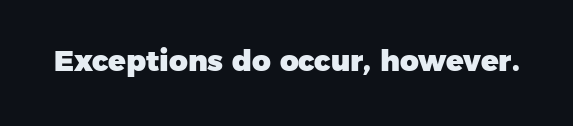
{"serif": "no", "bold": "yes", "weight": "heavy", "width": "normal", "stroke_contrast": "low", "x_height": "medium", "monospaced": "no", "underline": "no", "letter_spacing": "normal", "letter_spacing_em": 0.0, "glyph_px": 29}
